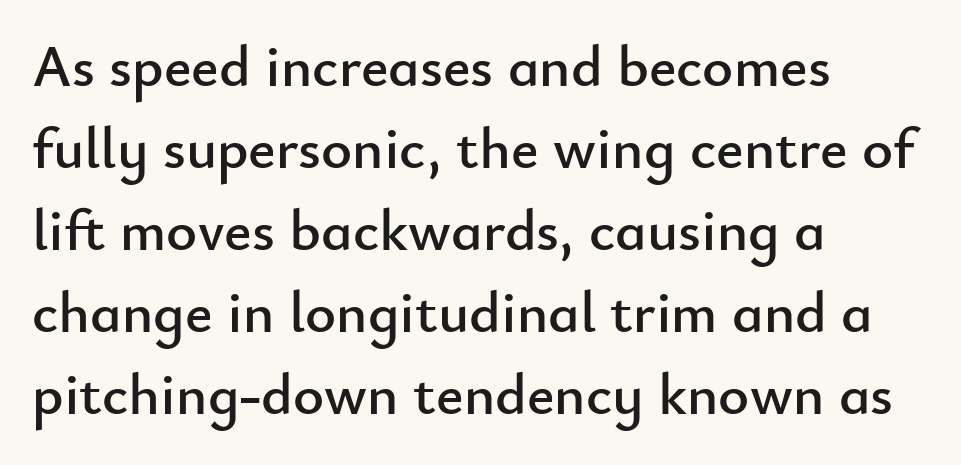
The image shows 59 px sans-serif type, upright; set left-aligned, normal line spacing (1.39x), normal letter spacing, not underlined; low stroke contrast and a small x-height.
